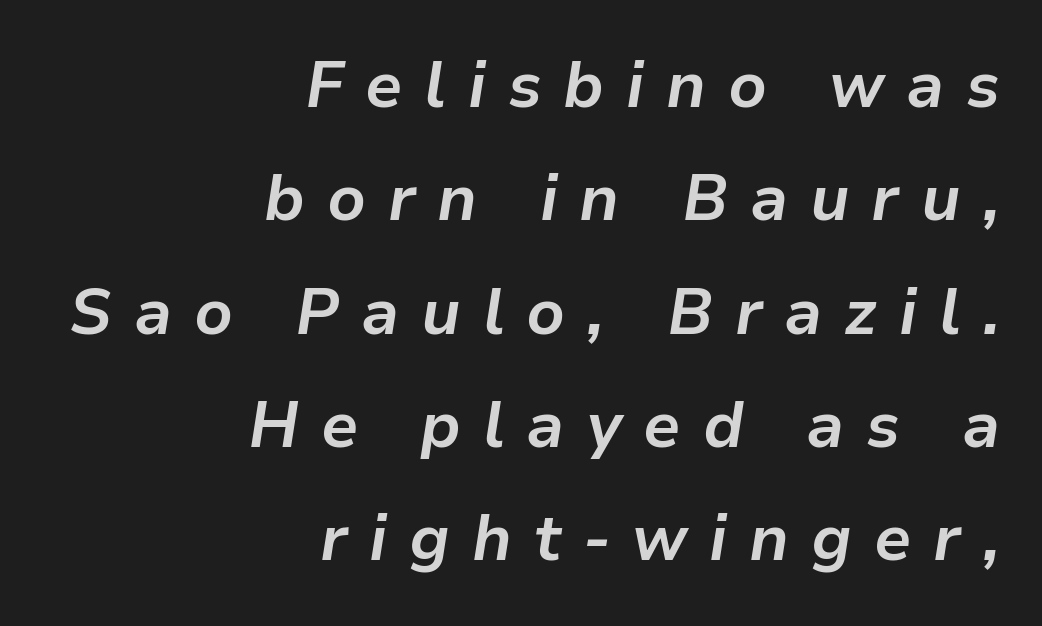
{"italic": "yes", "lean": "right", "slant_degrees": 9, "bold": "yes", "weight": "bold", "width": "normal", "stroke_contrast": "low", "x_height": "medium", "monospaced": "no", "underline": "no", "align": "right", "line_spacing_ratio": 1.77, "letter_spacing": "wide", "letter_spacing_em": 0.34, "glyph_px": 64}
